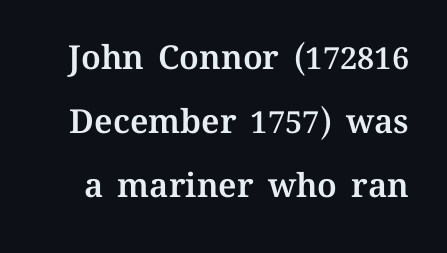
The typography opts for an upright posture over an oblique one. Does extra space separate the letters? No, they use regular spacing. These lines stand farther apart than default settings would place them. Anything drawn beneath the words? Only blank space. Proportional: the letters do not fall into vertical columns.
